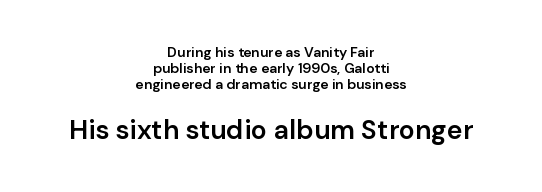
Very little white space separates one row of letters from the next. Larger block? The one below; the one above is distinctly smaller. In terms of posture, this sample is upright. Does the weight exceed regular? Yes, but only to semibold. Descenders hang freely into open space. Default kerning and tracking; the words read as compact shapes.
